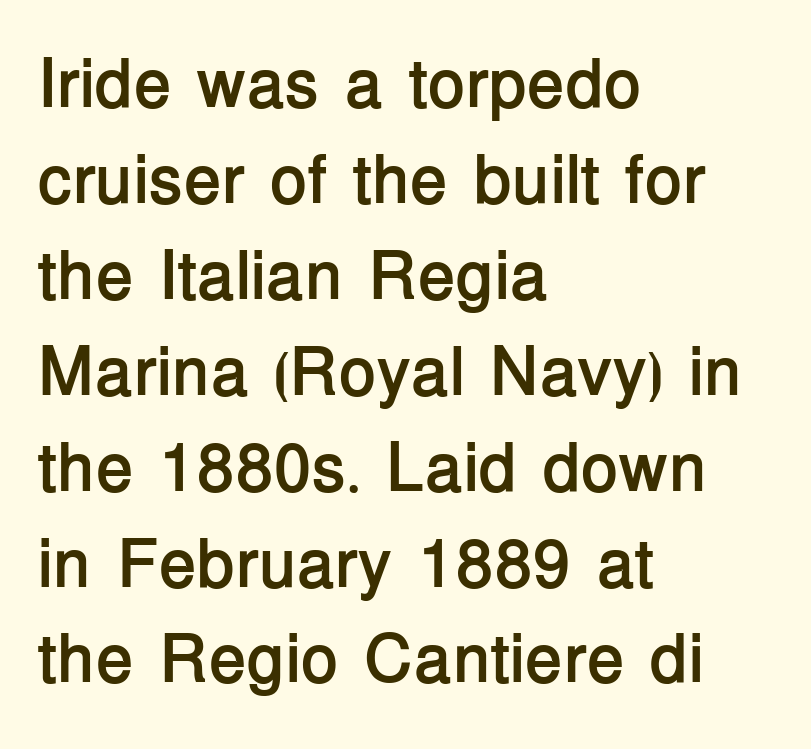
You could call the tracking neutral — neither tight nor loose. Proportional: the letters do not fall into vertical columns. These lines stack with their left ends in a neat column. Typesetter's note: full bold, strokes at maximum text heaviness.
